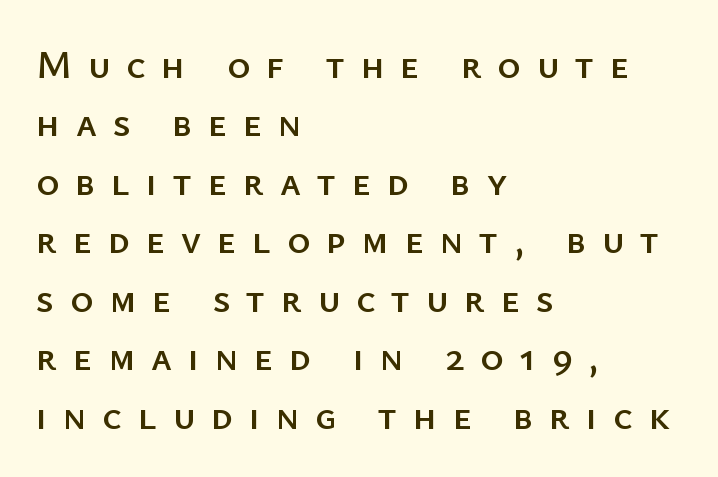
The image shows 39 px sans-serif type, upright; set left-aligned, normal line spacing (1.5x), unusually wide letter spacing (+0.41 em), not underlined; low stroke contrast and a medium x-height.
